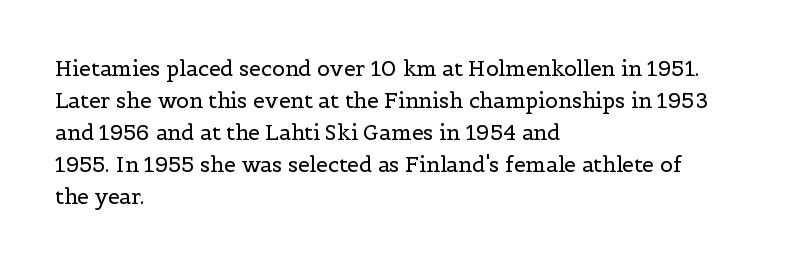
Q: Is the text bold? A: No.
Q: Is the text italic (slanted)? A: No, it is upright.
Q: Is the text underlined? A: No.
Q: How is the paragraph aligned? A: Left-aligned.
Q: Is the spacing between letters normal or unusually wide? A: Normal.
Q: Is the spacing between lines tight, normal or loose? A: Normal.
